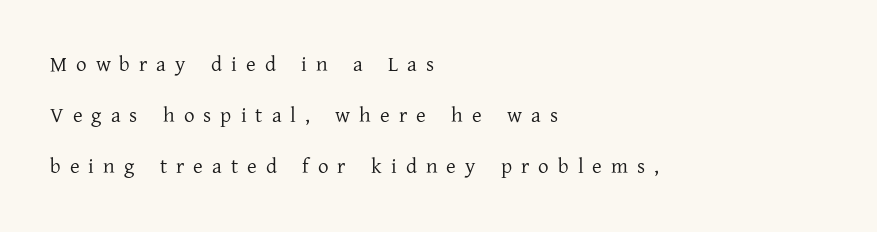
{"italic": "no", "bold": "no", "underline": "no", "align": "left", "line_spacing": "loose", "line_spacing_ratio": 2.42, "letter_spacing": "wide", "letter_spacing_em": 0.43, "glyph_px": 21}
